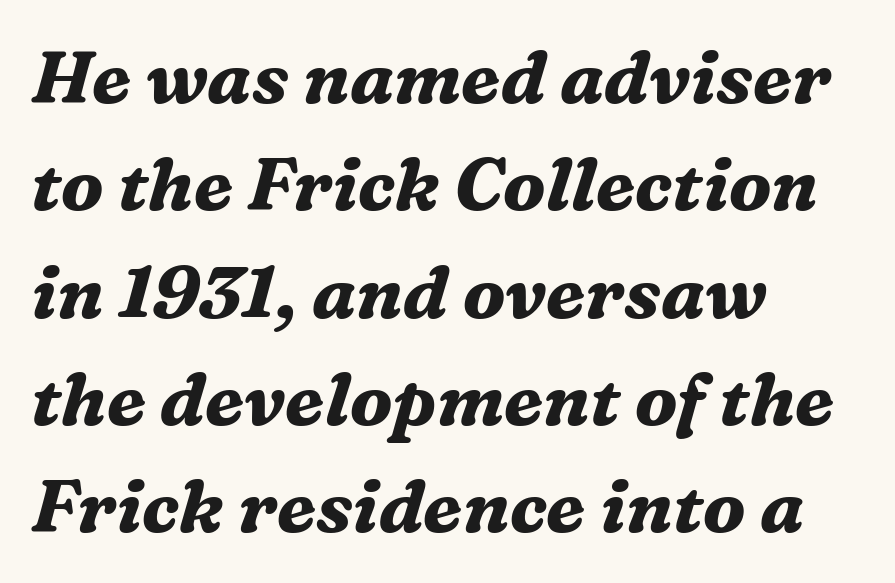
The image shows 73 px bold serif type, italic (leaning right); set left-aligned, normal line spacing (1.47x), normal letter spacing, not underlined; medium stroke contrast and a medium x-height.
